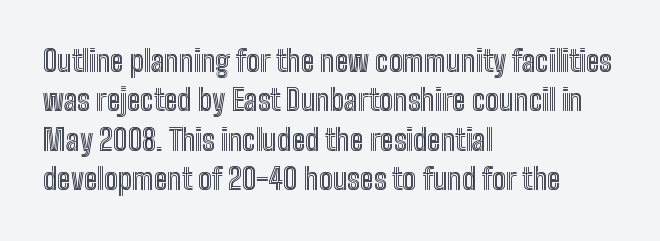
You could not count columns in this text — the font is proportionally spaced. The rendering keeps characters at their native spacing. The vertical gap from one line to the next is medium. The rag falls on the right side of this text block. The specimen reads as upright at a glance. Descenders hang freely into open space.
